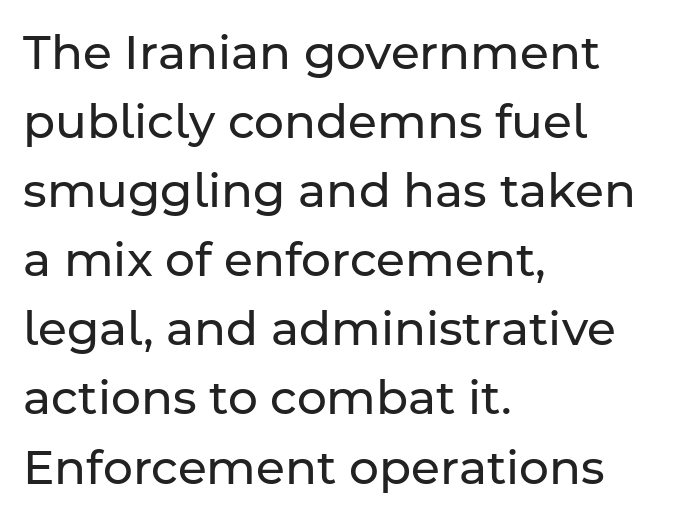
{"serif": "no", "italic": "no", "bold": "no", "weight": "regular", "width": "normal", "stroke_contrast": "low", "x_height": "medium", "monospaced": "no", "underline": "no", "align": "left", "line_spacing": "normal", "line_spacing_ratio": 1.47, "letter_spacing": "normal", "letter_spacing_em": 0.0, "glyph_px": 47}
